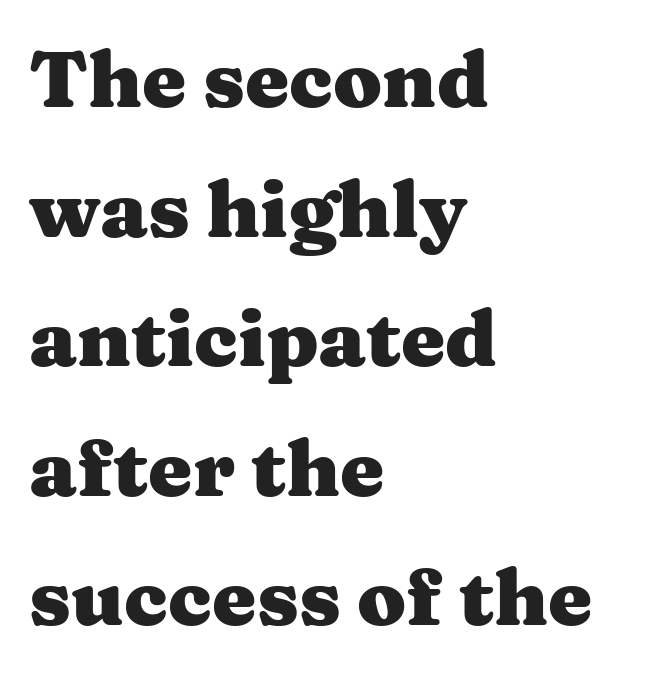
This sample uses plain, unmodified letter spacing. Descender tails drop into unmarked territory. Typographic density is high because the face is bold. Compared with a centered layout, this one pins lines to the left instead.
